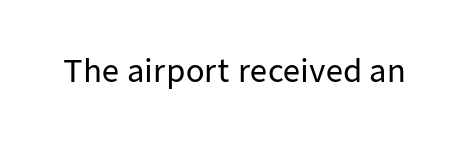
The image shows 30 px sans-serif type, upright; set normal letter spacing, not underlined; low stroke contrast and a medium x-height.
